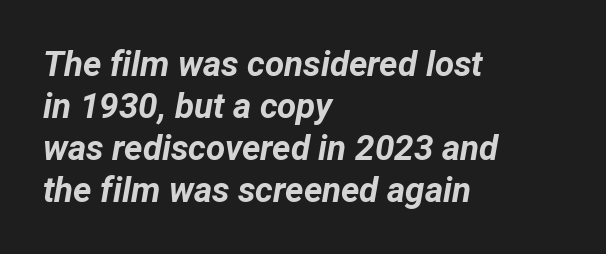
Rendered with sloped, italic letterforms. Note the varied advance widths — an 'i' is clearly narrower than an 'm'. Visually the block forms a straight wall on the left and a jagged coastline on the right. Heft: maximum for text — a bold. This sample uses plain, unmodified letter spacing.
